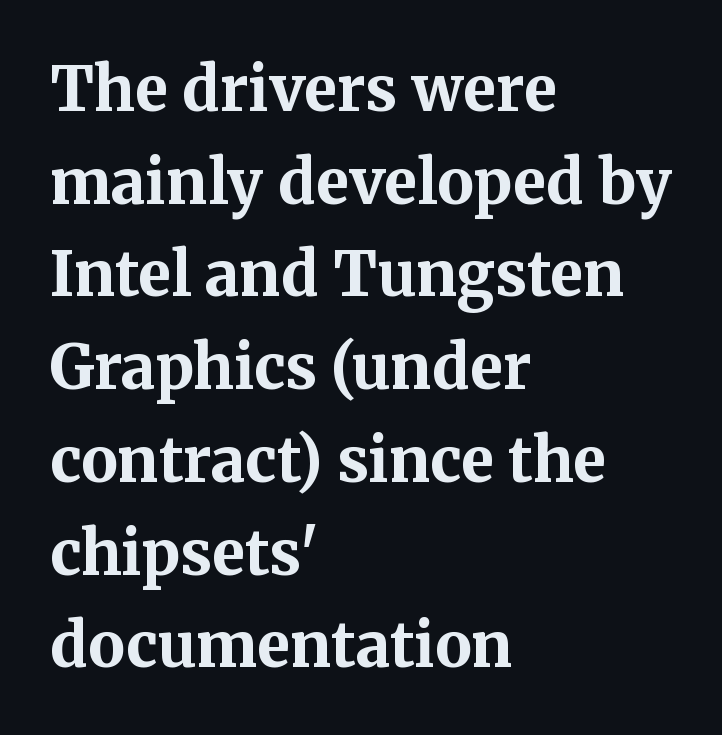
{"serif": "yes", "italic": "no", "bold": "yes", "weight": "bold", "width": "normal", "stroke_contrast": "medium", "x_height": "medium", "monospaced": "no", "underline": "no", "align": "left", "line_spacing": "normal", "line_spacing_ratio": 1.52, "letter_spacing": "normal", "letter_spacing_em": 0.0, "glyph_px": 61}
